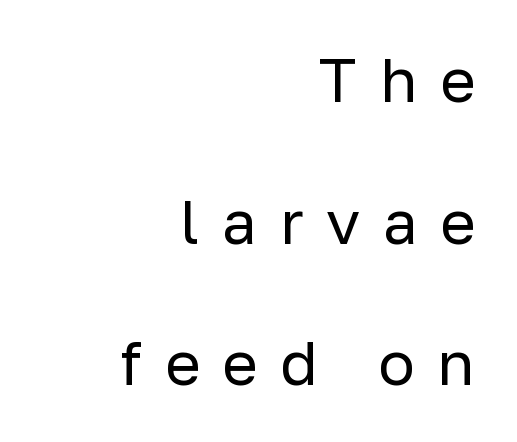
Summary of weight: not heavy and not bold. These lines are composed in type without serifs. If you measured baseline to baseline, you'd find a long distance. Has an underline been added? It has not.
